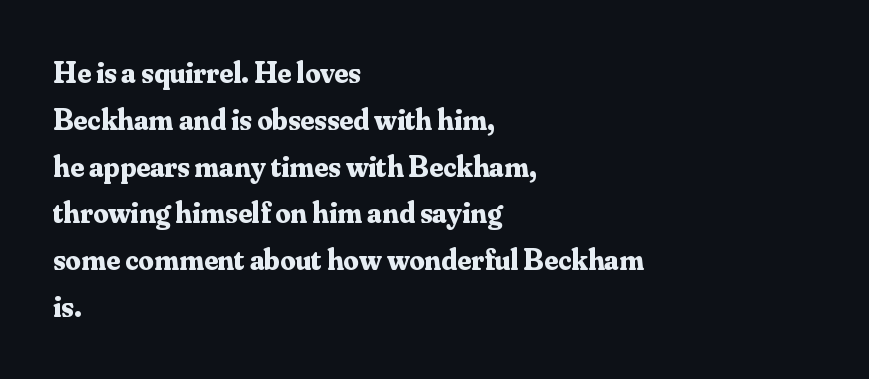
Q: Is the text bold? A: Yes.
Q: Is the text italic (slanted)? A: No, it is upright.
Q: Is the typeface a serif or a sans-serif typeface? A: Serif.
Q: Is the text underlined? A: No.
Q: How is the paragraph aligned? A: Left-aligned.
Q: Is the spacing between letters normal or unusually wide? A: Normal.
Q: Is the spacing between lines tight, normal or loose? A: Normal.
Q: Width (condensed, normal, or wide)? A: Normal.
Q: Stroke contrast? A: Medium.
Q: x-height? A: Small.
Q: Monospaced? A: No.
